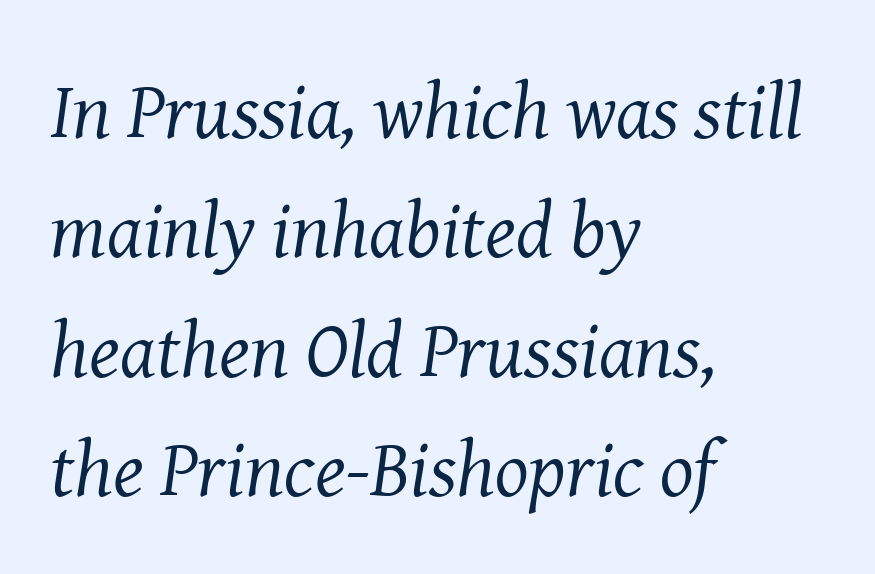
The foot of each line stays bare and open. Note the varied advance widths — an 'i' is clearly narrower than an 'm'. Spacing between characters is what you'd get straight out of the box. This sample uses an oblique cut, with every glyph tilted off the vertical. Reading down the block, your eye returns to a fixed left position each line. Unlike a clean sans, this face finishes its strokes with serifs.
